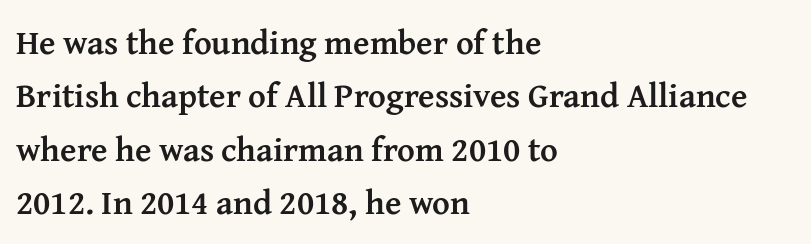
Q: Is the text bold? A: Yes.
Q: Is the text italic (slanted)? A: No, it is upright.
Q: Is the typeface a serif or a sans-serif typeface? A: Serif.
Q: Is the text underlined? A: No.
Q: How is the paragraph aligned? A: Left-aligned.
Q: Is the spacing between letters normal or unusually wide? A: Normal.
Q: Is the spacing between lines tight, normal or loose? A: Normal.
Q: Width (condensed, normal, or wide)? A: Normal.
Q: Stroke contrast? A: Medium.
Q: x-height? A: Medium.
Q: Monospaced? A: No.
